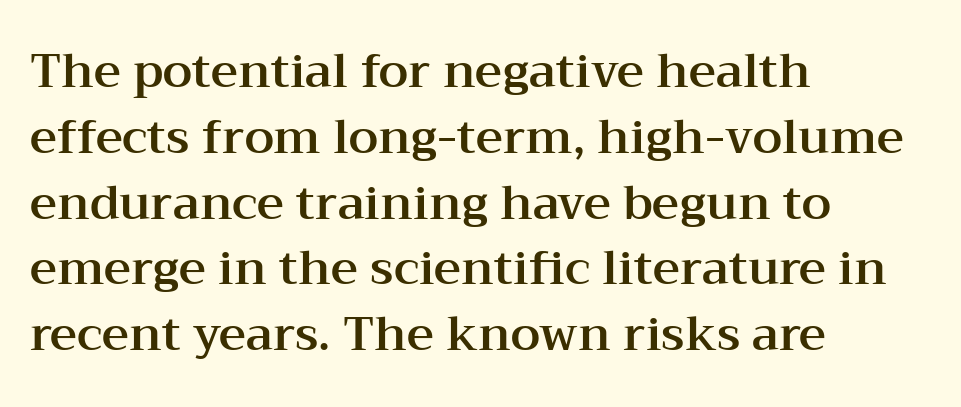
Q: Is the text italic (slanted)? A: No, it is upright.
Q: Is the typeface a serif or a sans-serif typeface? A: Serif.
Q: Is the text underlined? A: No.
Q: How is the paragraph aligned? A: Left-aligned.
Q: Is the spacing between letters normal or unusually wide? A: Normal.
Q: Is the spacing between lines tight, normal or loose? A: Normal.
Q: Width (condensed, normal, or wide)? A: Wide.
Q: Stroke contrast? A: Medium.
Q: x-height? A: Medium.
Q: Monospaced? A: No.
